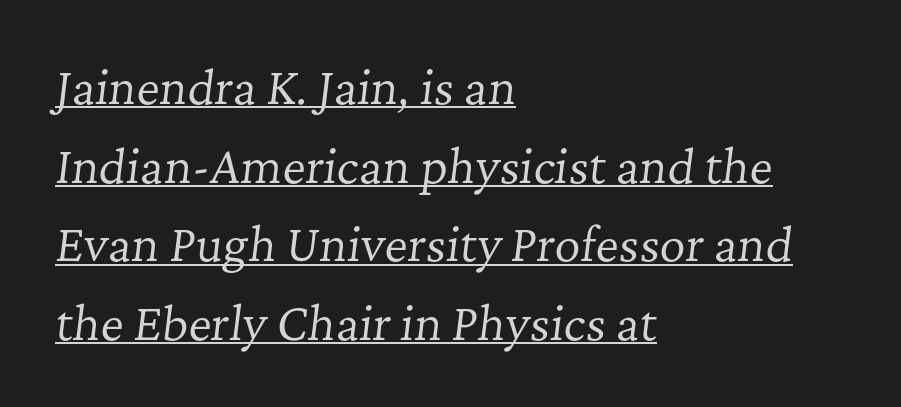
A quiet, ordinary-to-light weight characterises the typeface. Yep, those are serifs on the letters. Somebody hit Ctrl+U on this one — the words are underlined. The typesetter chose a ragged-right arrangement here. Think of a printed novel: that variable character pitch is what you see here. The rendering keeps characters at their native spacing.
